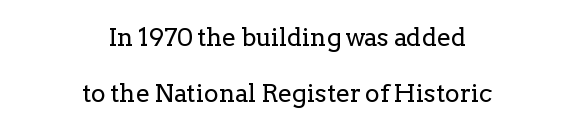
{"italic": "no", "bold": "no", "underline": "no", "align": "center", "line_spacing": "loose", "line_spacing_ratio": 2.23, "letter_spacing": "normal", "letter_spacing_em": 0.0, "glyph_px": 25}
